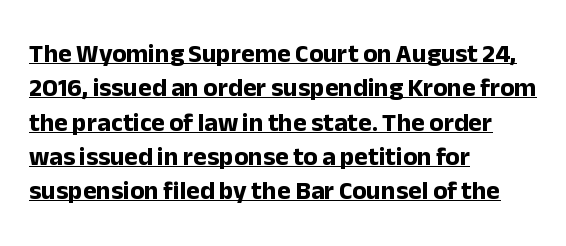
Line beginnings align vertically; line endings do not. The line-height multiplier appears to be the usual default. Characters remain perfectly vertical along every line. The passage shown has conventional tracking throughout.
